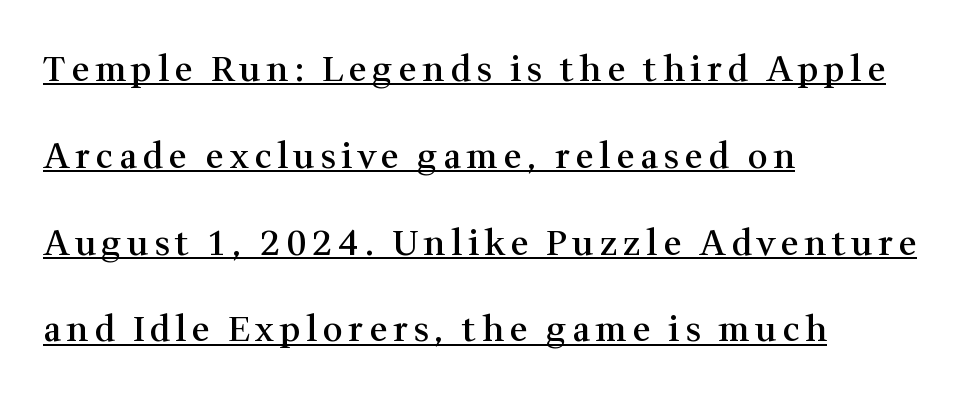
The image shows 35 px semibold serif type, upright; set left-aligned, loose line spacing (2.48x), underlined; medium stroke contrast and a medium x-height.
